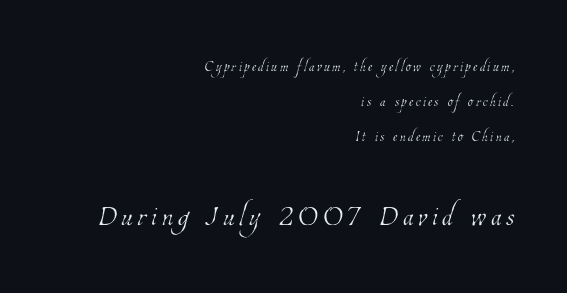
Q: Is the text bold? A: No.
Q: Is the text underlined? A: No.
Q: How is the paragraph aligned? A: Right-aligned.
Q: Which block of text is set in a larger size, the first (top) or the second (bottom)? A: The second (bottom) one.
Q: Width (condensed, normal, or wide)? A: Condensed.
Q: Stroke contrast? A: Low.
Q: x-height? A: Medium.
Q: Monospaced? A: No.
